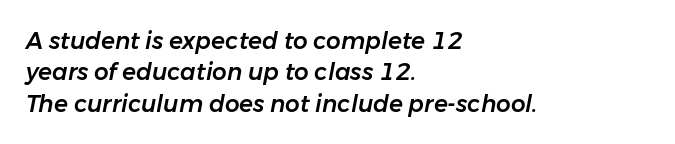
The image shows 23 px text type, italic (leaning right); set left-aligned, normal line spacing (1.36x), normal letter spacing, not underlined.
